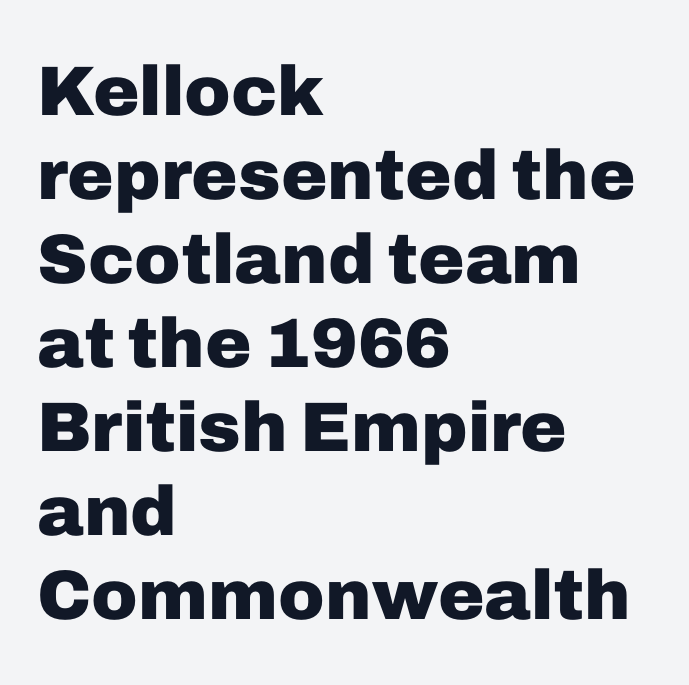
Q: Is the text bold? A: Yes.
Q: Is the text italic (slanted)? A: No, it is upright.
Q: Is the typeface a serif or a sans-serif typeface? A: Sans-serif.
Q: Is the text underlined? A: No.
Q: How is the paragraph aligned? A: Left-aligned.
Q: Is the spacing between letters normal or unusually wide? A: Normal.
Q: Width (condensed, normal, or wide)? A: Normal.
Q: Stroke contrast? A: Low.
Q: x-height? A: Medium.
Q: Monospaced? A: No.
